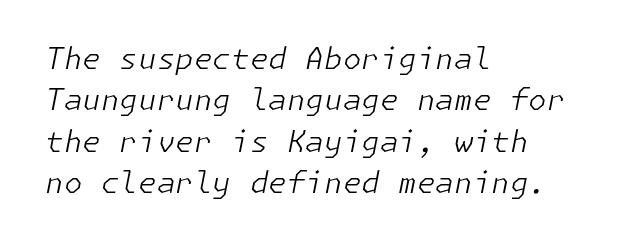
Does extra space separate the letters? No, they use regular spacing. Nothing heavy about these letters — not bold at all. Does the copy run flush right? No — it runs flush left. Vertically, the passage feels balanced, rows spaced as you'd expect.
